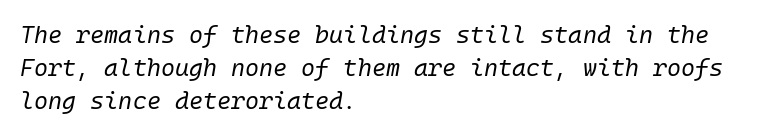
The image shows 24 px text type, italic (leaning right); set left-aligned, normal line spacing (1.37x), normal letter spacing, not underlined.
